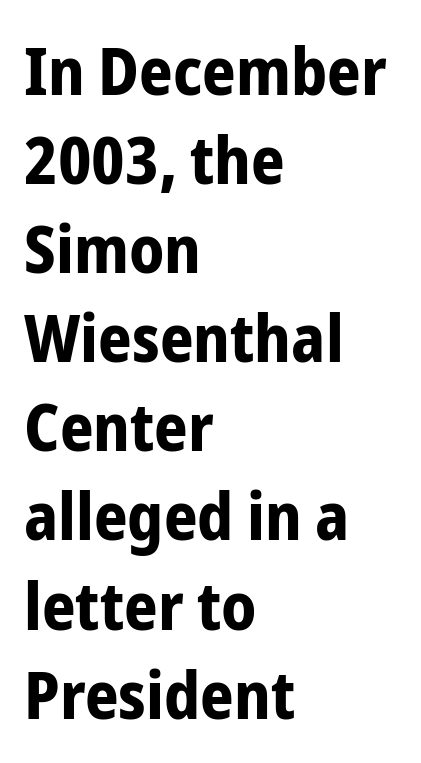
Q: Is the text bold? A: Yes.
Q: Is the text italic (slanted)? A: No, it is upright.
Q: Is the typeface a serif or a sans-serif typeface? A: Sans-serif.
Q: Is the text underlined? A: No.
Q: How is the paragraph aligned? A: Left-aligned.
Q: Is the spacing between letters normal or unusually wide? A: Normal.
Q: Is the spacing between lines tight, normal or loose? A: Normal.
Q: Width (condensed, normal, or wide)? A: Condensed.
Q: Stroke contrast? A: Low.
Q: x-height? A: Medium.
Q: Monospaced? A: No.
